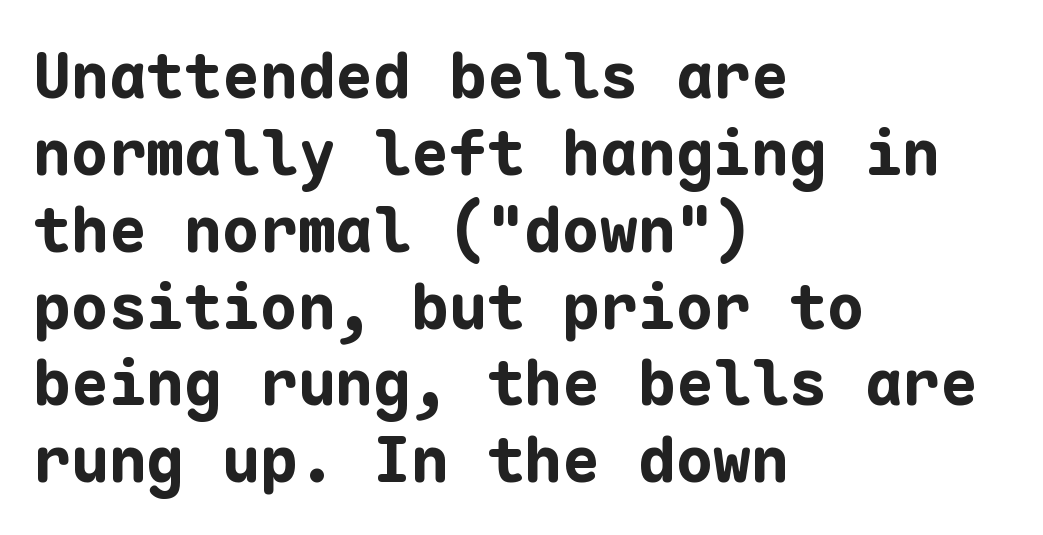
{"serif": "no", "italic": "no", "bold": "yes", "weight": "bold", "width": "normal", "stroke_contrast": "low", "x_height": "medium", "monospaced": "yes", "underline": "no", "align": "left", "line_spacing_ratio": 1.22, "letter_spacing": "normal", "letter_spacing_em": 0.0, "glyph_px": 63}
